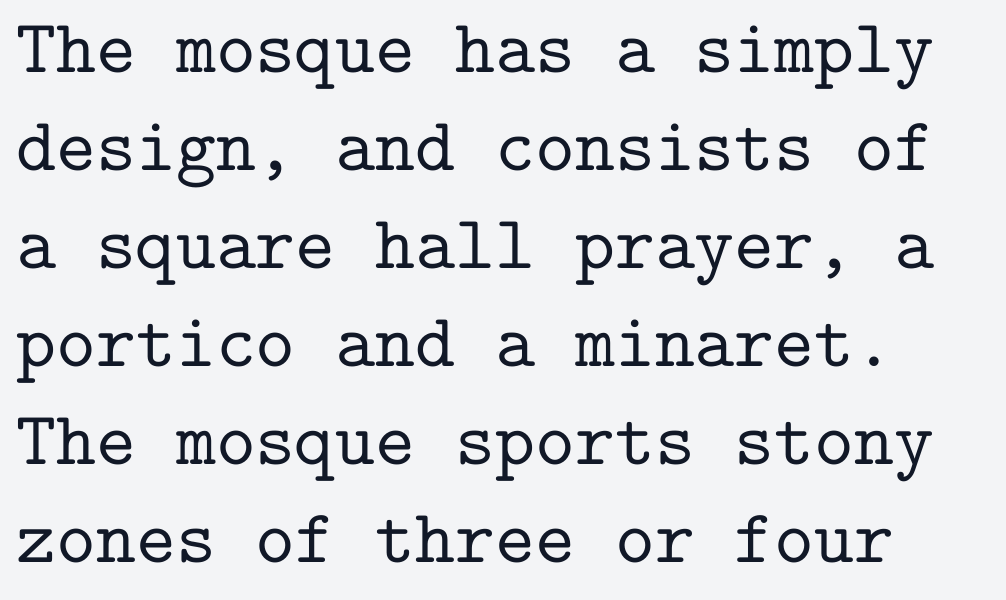
{"serif": "yes", "italic": "no", "width": "normal", "stroke_contrast": "low", "x_height": "medium", "monospaced": "yes", "underline": "no", "line_spacing": "normal", "line_spacing_ratio": 1.29, "letter_spacing": "normal", "letter_spacing_em": 0.0, "glyph_px": 76}
